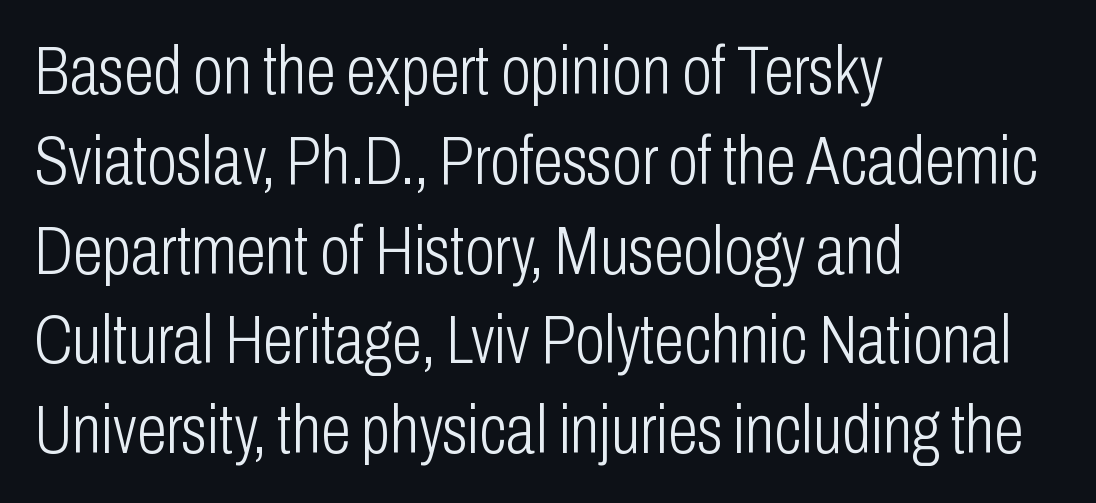
The image shows 68 px light, condensed sans-serif type, upright; set left-aligned, normal line spacing (1.32x), normal letter spacing, not underlined; low stroke contrast and a medium x-height.
